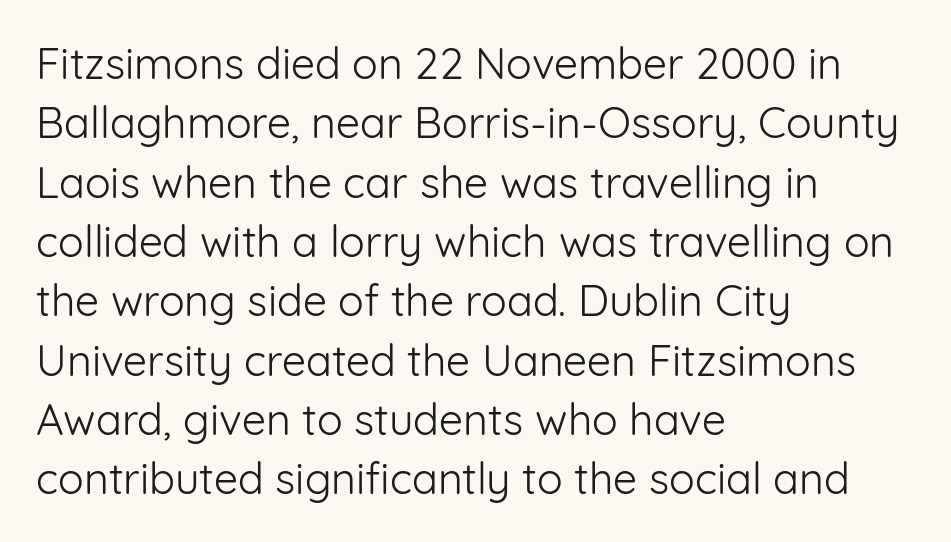
Q: Is the text bold? A: No.
Q: Is the text italic (slanted)? A: No, it is upright.
Q: Is the typeface a serif or a sans-serif typeface? A: Sans-serif.
Q: Is the text underlined? A: No.
Q: How is the paragraph aligned? A: Left-aligned.
Q: Is the spacing between letters normal or unusually wide? A: Normal.
Q: Is the spacing between lines tight, normal or loose? A: Normal.
Q: Width (condensed, normal, or wide)? A: Normal.
Q: Stroke contrast? A: Low.
Q: x-height? A: Medium.
Q: Monospaced? A: No.
